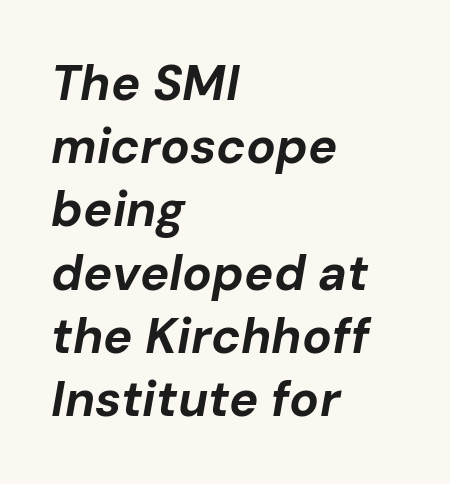
Q: Is the text bold? A: Yes.
Q: Is the text italic (slanted)? A: Yes, it leans right by about 10 degrees.
Q: Is the text underlined? A: No.
Q: How is the paragraph aligned? A: Left-aligned.
Q: Is the spacing between letters normal or unusually wide? A: Normal.
Q: Is the spacing between lines tight, normal or loose? A: Normal.
Q: Width (condensed, normal, or wide)? A: Normal.
Q: Stroke contrast? A: Low.
Q: x-height? A: Medium.
Q: Monospaced? A: No.
